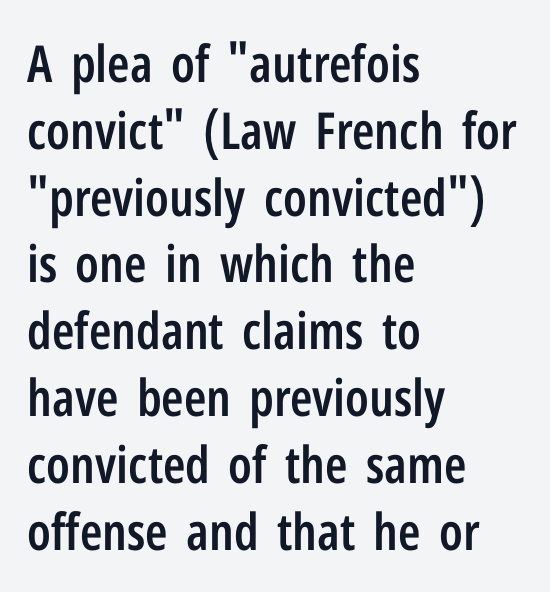
Students, observe: this is what conventionally led text looks like. This rendering employs a face without finishing strokes, i.e., a sans-serif. Is this a fixed-width face? No — the glyphs have proportional, varying widths. Underline: absent.
